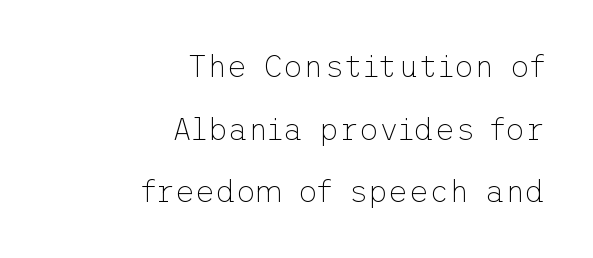
{"serif": "no", "italic": "no", "bold": "no", "weight": "thin", "width": "normal", "stroke_contrast": "low", "x_height": "medium", "underline": "no", "align": "right", "line_spacing": "loose", "line_spacing_ratio": 2.02, "letter_spacing": "normal", "letter_spacing_em": 0.0, "glyph_px": 31}
